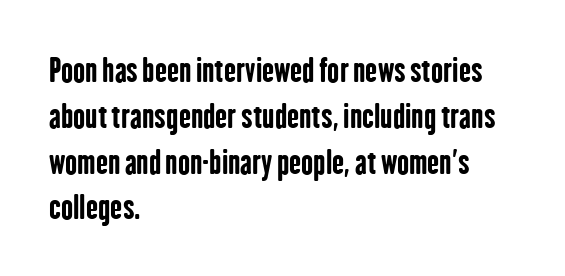
{"serif": "no", "italic": "no", "bold": "yes", "weight": "bold", "width": "condensed", "stroke_contrast": "low", "x_height": "medium", "monospaced": "no", "underline": "no", "align": "left", "line_spacing": "normal", "line_spacing_ratio": 1.43, "letter_spacing": "normal", "letter_spacing_em": 0.0, "glyph_px": 32}
